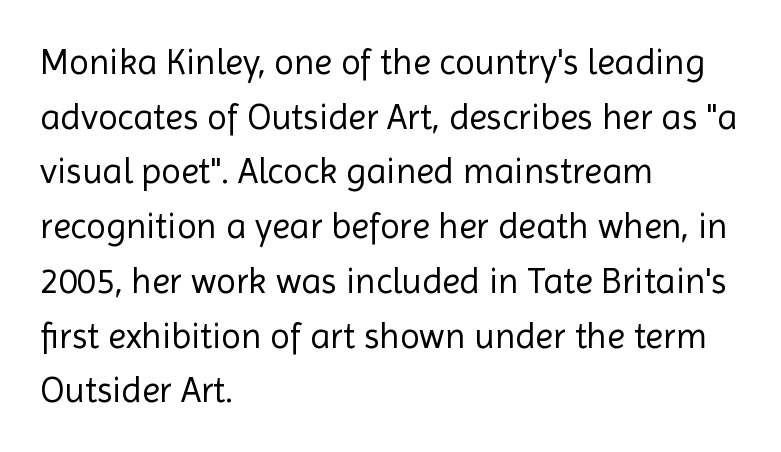
The image shows 36 px regular-weight sans-serif type, upright; set left-aligned, normal line spacing (1.52x), normal letter spacing, not underlined; a medium x-height.
